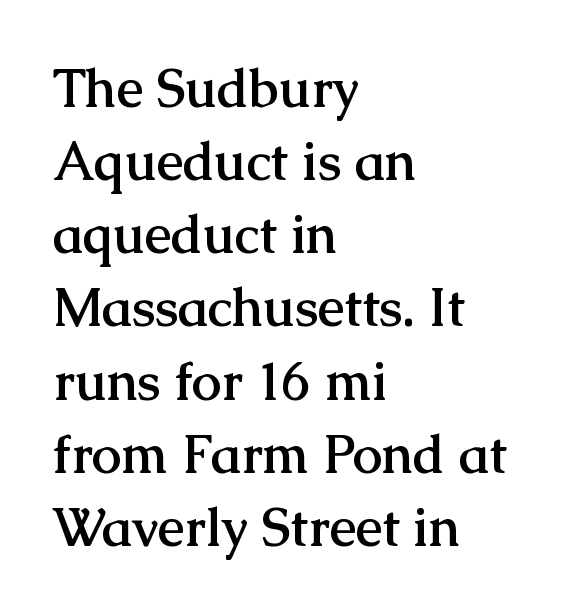
Q: Is the text bold? A: Yes.
Q: Is the text italic (slanted)? A: No, it is upright.
Q: Is the typeface a serif or a sans-serif typeface? A: Serif.
Q: Is the text underlined? A: No.
Q: How is the paragraph aligned? A: Left-aligned.
Q: Is the spacing between letters normal or unusually wide? A: Normal.
Q: Is the spacing between lines tight, normal or loose? A: Normal.
Q: Width (condensed, normal, or wide)? A: Normal.
Q: Stroke contrast? A: Medium.
Q: x-height? A: Medium.
Q: Monospaced? A: No.
